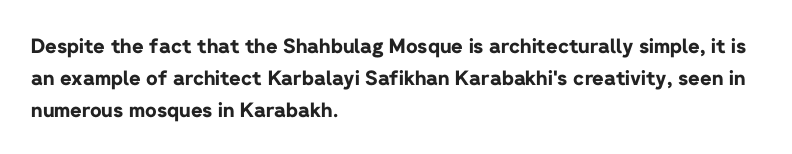
The image shows 20 px bold type, upright; set left-aligned, normal line spacing (1.59x), normal letter spacing, not underlined.
